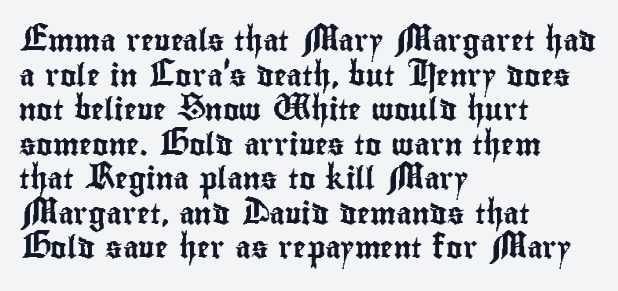
The image shows 22 px text type, upright; set left-aligned, normal line spacing (1.57x), normal letter spacing, not underlined.
